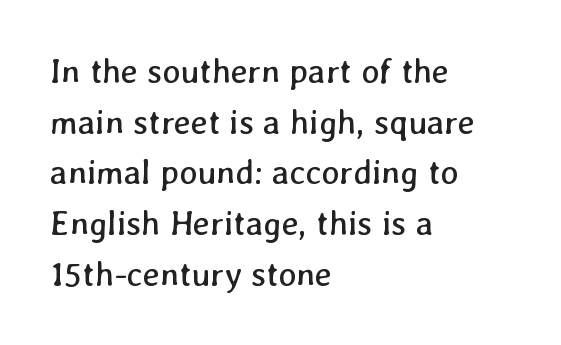
The horizontal fit of the characters is conventional and even. The passage shown is not bold in any degree. Is there much room between lines? A standard amount, neither cramped nor airy. Note the varied advance widths — an 'i' is clearly narrower than an 'm'. Every row of glyphs begins at an identical x-position on the left.
